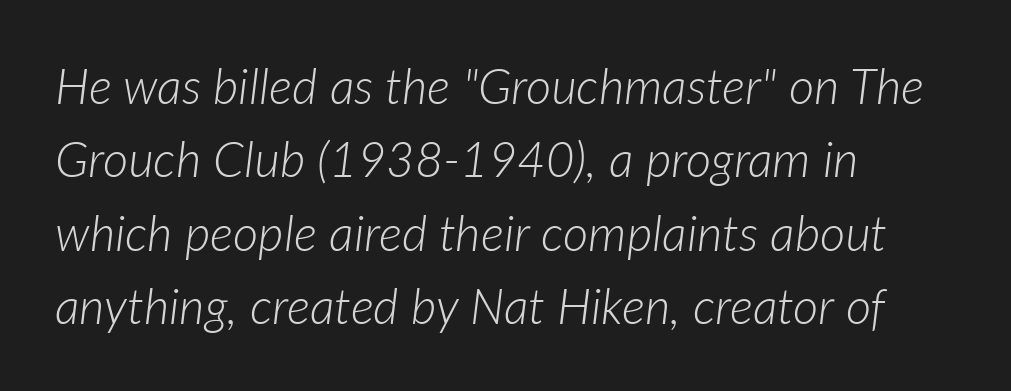
The image shows 49 px light type, italic (leaning right); set left-aligned, normal line spacing (1.5x), normal letter spacing, not underlined; low stroke contrast and a medium x-height.
